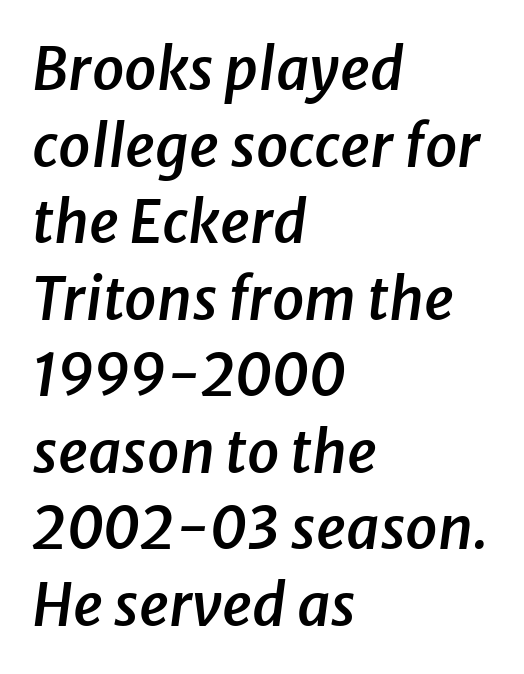
{"italic": "yes", "lean": "right", "slant_degrees": 8, "bold": "semi", "weight": "semibold", "width": "normal", "stroke_contrast": "low", "x_height": "medium", "monospaced": "no", "underline": "no", "align": "left", "line_spacing": "normal", "line_spacing_ratio": 1.32, "letter_spacing": "normal", "letter_spacing_em": 0.0, "glyph_px": 58}
